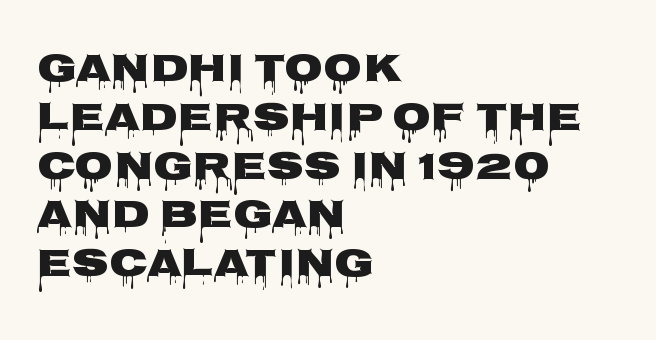
The image shows 40 px wide sans-serif type, upright; set left-aligned, line spacing 1.22x, normal letter spacing, not underlined; low stroke contrast and a large x-height.
